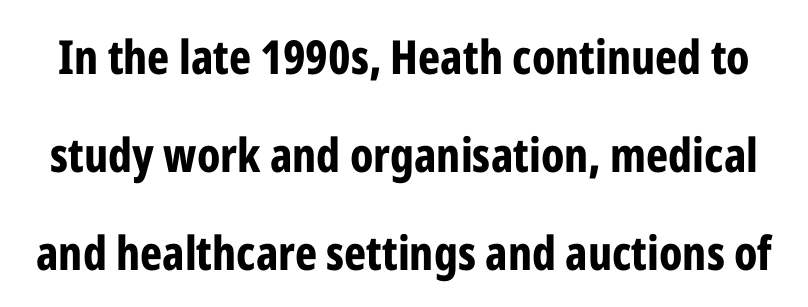
Q: Is the text bold? A: Yes.
Q: Is the text italic (slanted)? A: No, it is upright.
Q: Is the typeface a serif or a sans-serif typeface? A: Sans-serif.
Q: Is the text underlined? A: No.
Q: Is the spacing between letters normal or unusually wide? A: Normal.
Q: Is the spacing between lines tight, normal or loose? A: Loose.
Q: Width (condensed, normal, or wide)? A: Condensed.
Q: Stroke contrast? A: Low.
Q: x-height? A: Medium.
Q: Monospaced? A: No.
